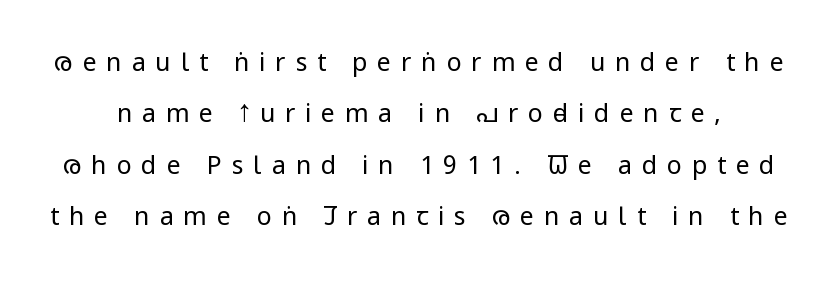
The type is letterspaced generously, with wide tracking. The lines are spread far apart with generous leading. Only glyphs here, with clear space below each row. Stems here are at most as thick as an everyday book face. In terms of posture, this sample is upright.
